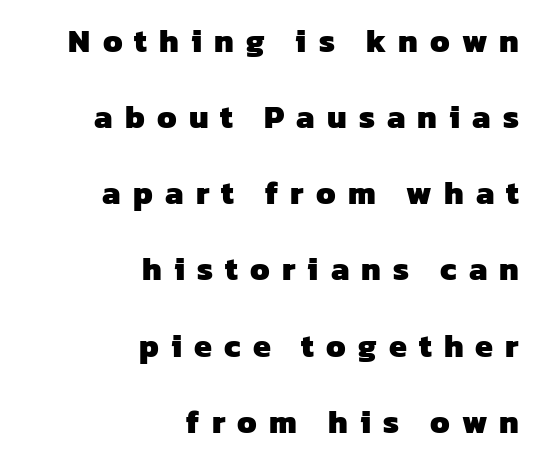
{"serif": "no", "bold": "yes", "weight": "heavy", "width": "normal", "stroke_contrast": "low", "x_height": "medium", "monospaced": "no", "underline": "no", "align": "right", "line_spacing": "loose", "line_spacing_ratio": 2.38, "letter_spacing": "wide", "letter_spacing_em": 0.38, "glyph_px": 32}
